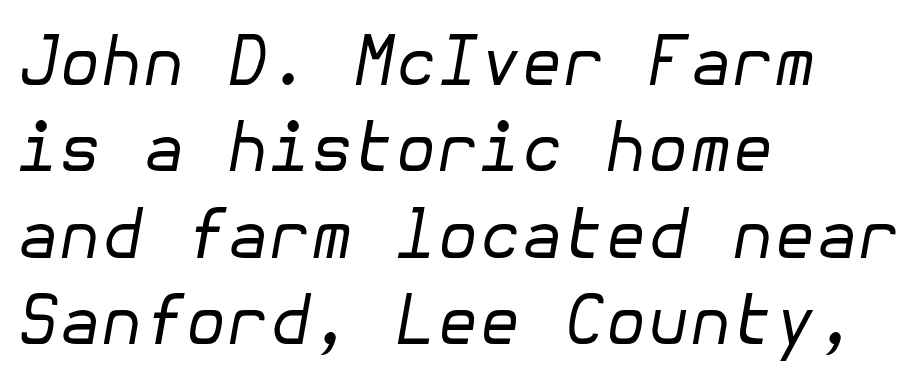
{"italic": "yes", "lean": "right", "slant_degrees": 10, "bold": "no", "weight": "regular", "width": "normal", "stroke_contrast": "low", "x_height": "medium", "underline": "no", "align": "left", "line_spacing": "normal", "line_spacing_ratio": 1.27, "letter_spacing": "normal", "letter_spacing_em": 0.0, "glyph_px": 68}
